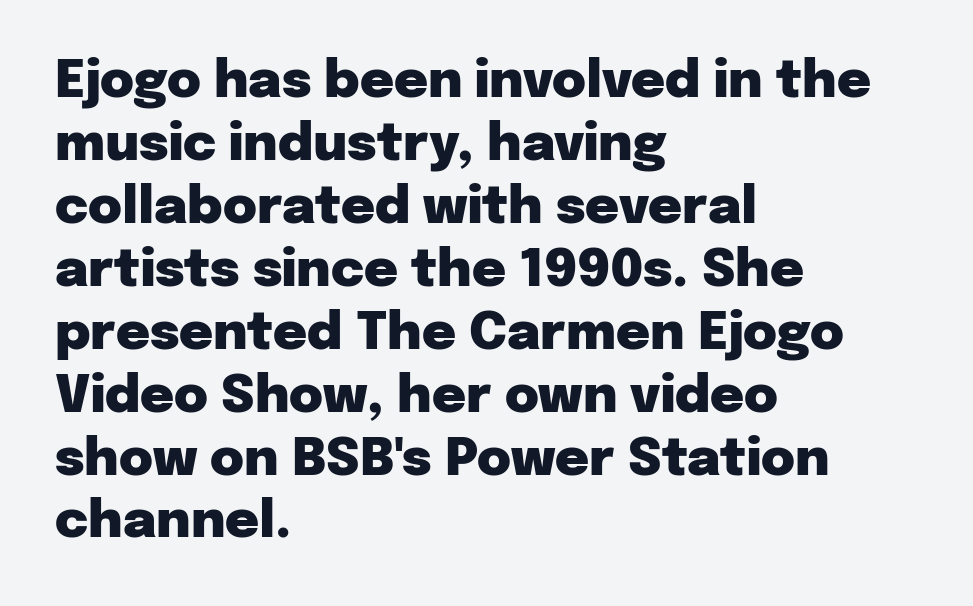
The gap between lines stays unmarked. The letters stand upright; this is a roman face. No extra tracking has been applied to these lines. Nope, no serifs anywhere on these letters.
